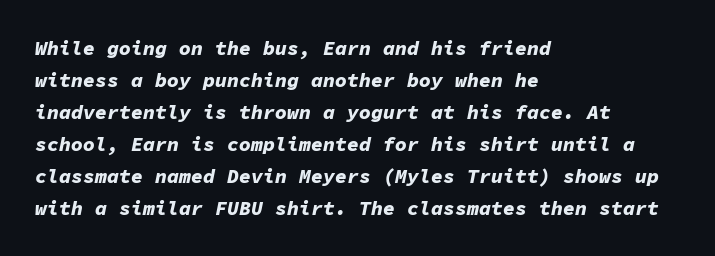
Q: Is the text bold? A: Yes.
Q: Is the text italic (slanted)? A: Yes, it leans right by about 11 degrees.
Q: Is the text underlined? A: No.
Q: How is the paragraph aligned? A: Left-aligned.
Q: Is the spacing between letters normal or unusually wide? A: Normal.
Q: Is the spacing between lines tight, normal or loose? A: Normal.
